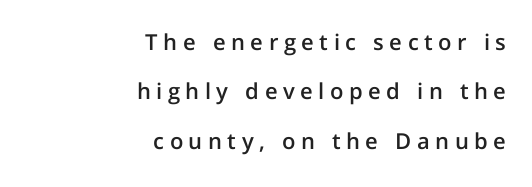
{"italic": "no", "bold": "semi", "underline": "no", "align": "right", "line_spacing": "loose", "line_spacing_ratio": 2.24, "letter_spacing": "wide", "letter_spacing_em": 0.25, "glyph_px": 22}
